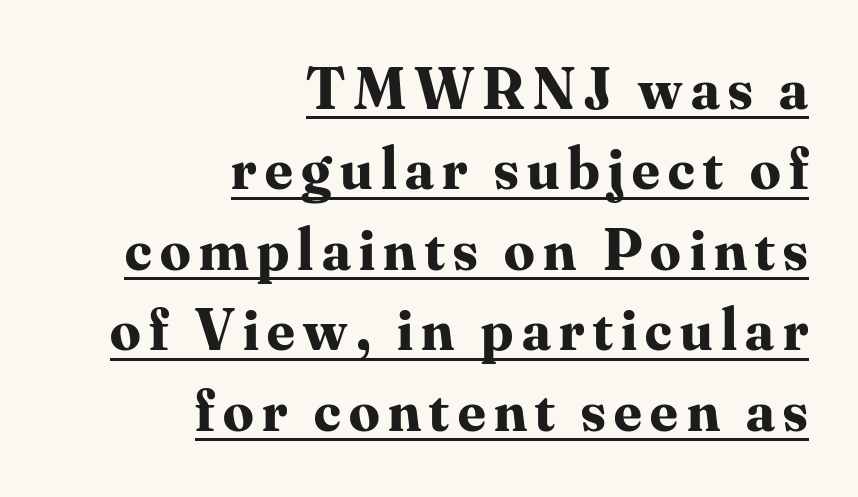
The image shows 60 px bold serif type, upright; set right-aligned, normal line spacing (1.34x), underlined; medium stroke contrast and a small x-height.
